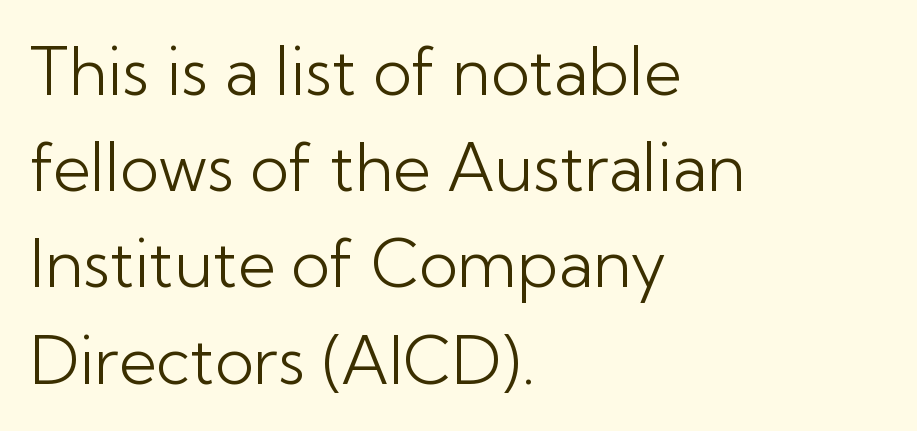
The image shows 65 px light sans-serif type, upright; set left-aligned, normal line spacing (1.48x), normal letter spacing, not underlined; low stroke contrast and a medium x-height.
